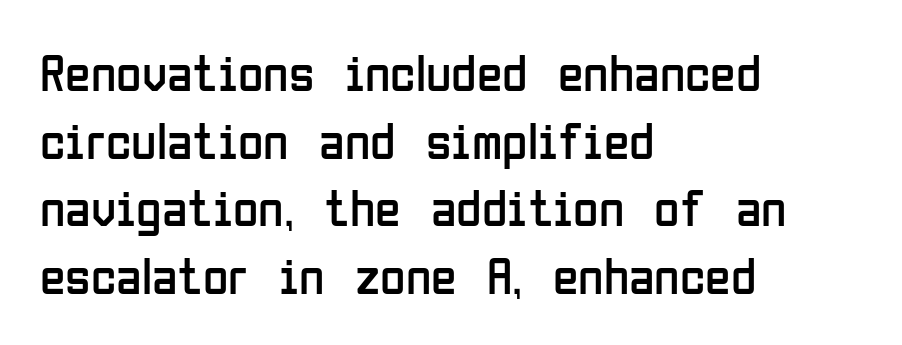
Anything drawn beneath the words? Only blank space. Posture: vertical. Stroke terminals: plain, sans-serif. Spacing between characters is what you'd get straight out of the box. Varying glyph widths throughout — classic text-font behaviour.
